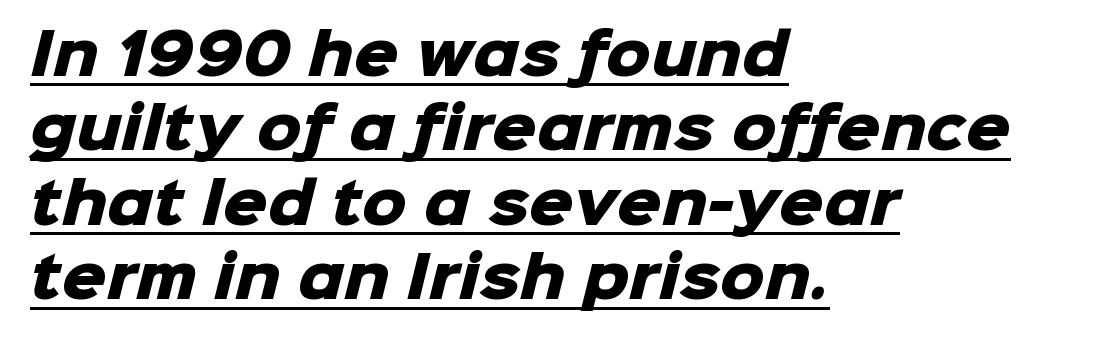
The image shows 56 px heavy sans-serif type; set left-aligned, normal line spacing (1.33x), normal letter spacing, underlined; low stroke contrast and a medium x-height.
